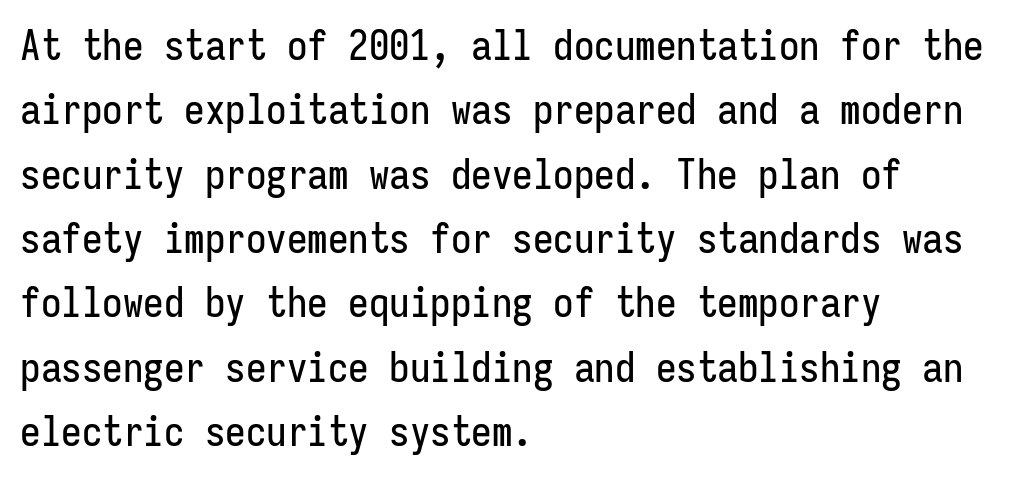
Examine the stroke ends and you'll find no serifs. Ordinary non-slanted type is in use. Compared with a centered layout, this one pins lines to the left instead. Anything drawn beneath the words? Only blank space. The passage shown is typed in a monospace face where columns stay perfectly aligned. Summary of vertical rhythm: regular, with standard interline spacing.
